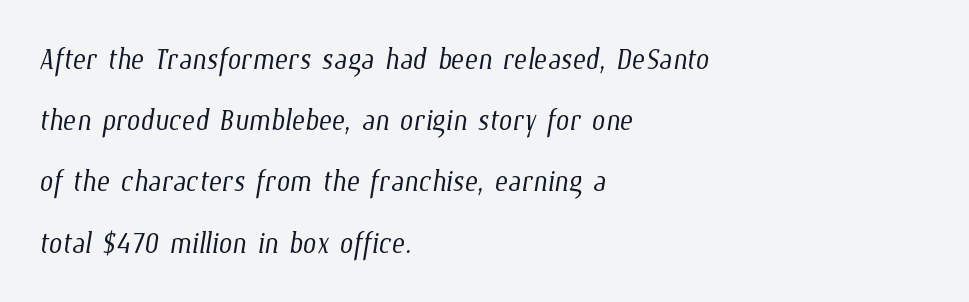
Q: Is the text bold? A: No.
Q: Is the text underlined? A: No.
Q: How is the paragraph aligned? A: Left-aligned.
Q: Is the spacing between letters normal or unusually wide? A: Normal.
Q: Is the spacing between lines tight, normal or loose? A: Normal.
Q: Width (condensed, normal, or wide)? A: Condensed.
Q: Stroke contrast? A: Low.
Q: x-height? A: Medium.
Q: Monospaced? A: No.
